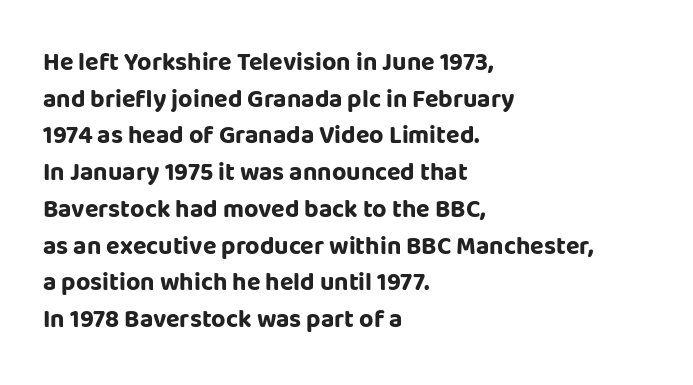
Compared with an ordinary text face, these strokes are far heavier — a full bold. Tall strokes in this sample are plumb rather than angled. Reading down the block, your eye returns to a fixed left position each line. The space directly below the letters is spotless. Leading matches the norm, producing a regular column. The type is set solid horizontally, with unmodified tracking.
